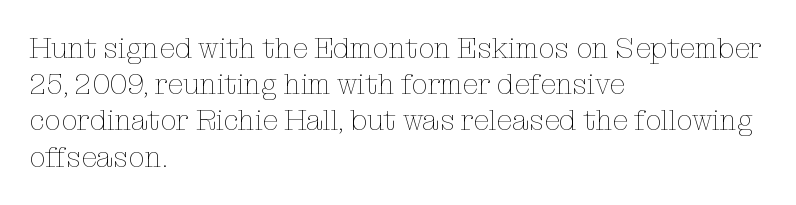
Q: Is the text bold? A: No.
Q: Is the text italic (slanted)? A: No, it is upright.
Q: Is the text underlined? A: No.
Q: How is the paragraph aligned? A: Left-aligned.
Q: Is the spacing between letters normal or unusually wide? A: Normal.
Q: Is the spacing between lines tight, normal or loose? A: Normal.
Q: Width (condensed, normal, or wide)? A: Normal.
Q: Stroke contrast? A: Low.
Q: x-height? A: Medium.
Q: Monospaced? A: No.
